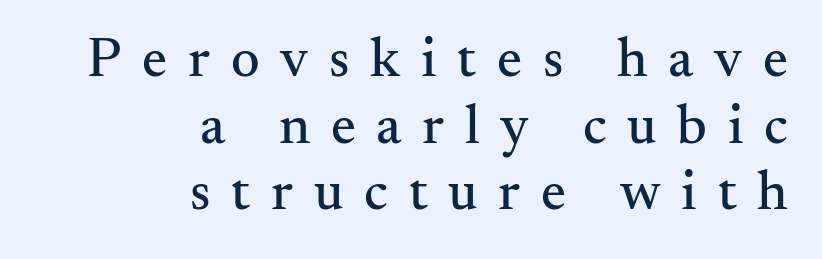
Q: Is the text italic (slanted)? A: No, it is upright.
Q: Is the typeface a serif or a sans-serif typeface? A: Serif.
Q: Is the text underlined? A: No.
Q: How is the paragraph aligned? A: Right-aligned.
Q: Is the spacing between letters normal or unusually wide? A: Unusually wide.
Q: Width (condensed, normal, or wide)? A: Normal.
Q: Stroke contrast? A: Medium.
Q: x-height? A: Small.
Q: Monospaced? A: No.
